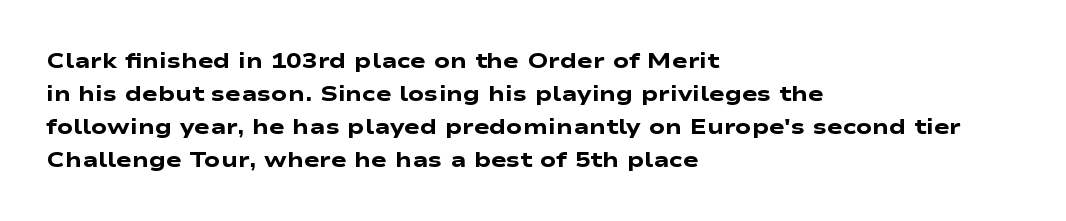
{"bold": "yes", "underline": "no", "align": "left", "line_spacing": "normal", "line_spacing_ratio": 1.57, "letter_spacing": "normal", "letter_spacing_em": 0.0, "glyph_px": 21}
